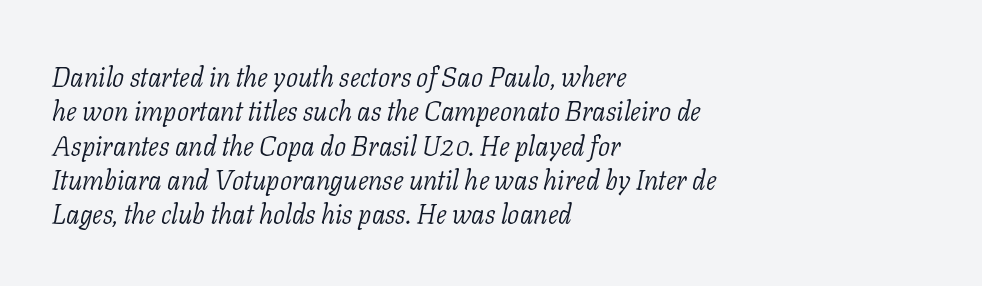
{"italic": "yes", "lean": "right", "slant_degrees": 11, "bold": "no", "underline": "no", "align": "left", "line_spacing": "normal", "line_spacing_ratio": 1.27, "letter_spacing": "normal", "letter_spacing_em": 0.0, "glyph_px": 27}
